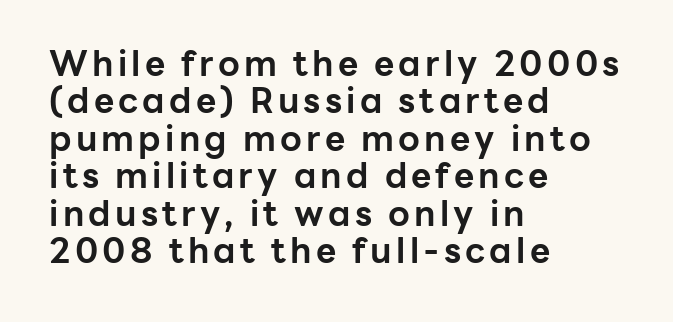
The image shows 35 px bold sans-serif type, upright; set left-aligned, tight line spacing (1.07x), not underlined; low stroke contrast and a medium x-height.
